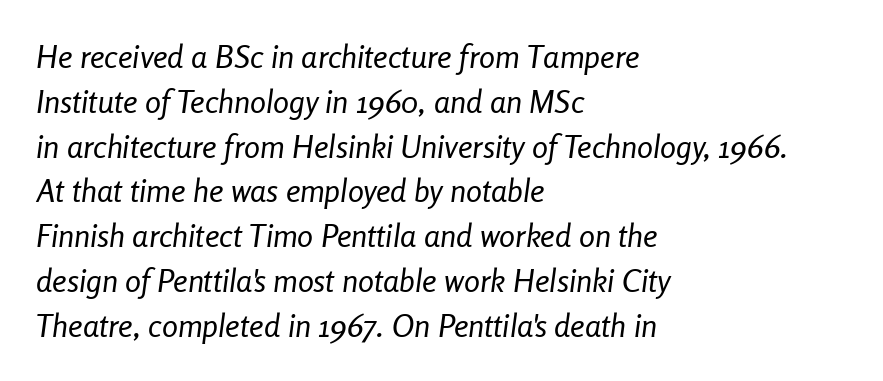
The image shows 32 px regular-weight, condensed type, italic (leaning right); set left-aligned, normal line spacing (1.4x), normal letter spacing, not underlined; low stroke contrast and a medium x-height.
